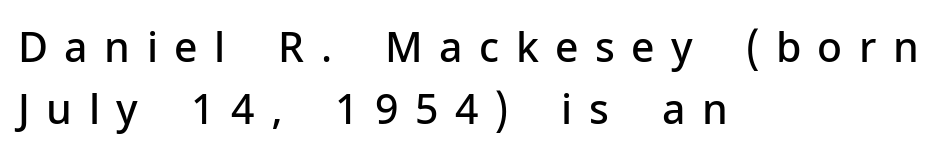
{"serif": "no", "italic": "no", "bold": "semi", "weight": "semibold", "width": "normal", "stroke_contrast": "low", "x_height": "medium", "monospaced": "no", "underline": "no", "align": "left", "line_spacing": "normal", "line_spacing_ratio": 1.51, "letter_spacing": "wide", "letter_spacing_em": 0.4, "glyph_px": 41}
